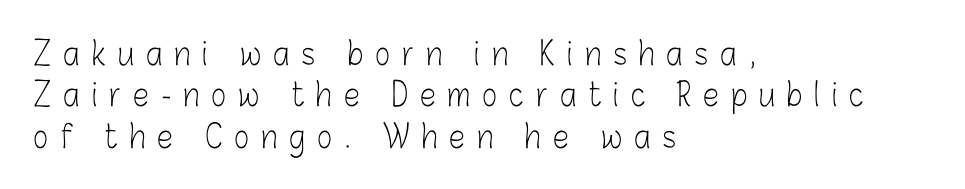
Q: Is the text bold? A: No.
Q: Is the text italic (slanted)? A: No, it is upright.
Q: Is the typeface a serif or a sans-serif typeface? A: Sans-serif.
Q: Is the text underlined? A: No.
Q: How is the paragraph aligned? A: Left-aligned.
Q: Is the spacing between letters normal or unusually wide? A: Unusually wide.
Q: Is the spacing between lines tight, normal or loose? A: Normal.
Q: Width (condensed, normal, or wide)? A: Condensed.
Q: Stroke contrast? A: Low.
Q: x-height? A: Medium.
Q: Monospaced? A: No.
